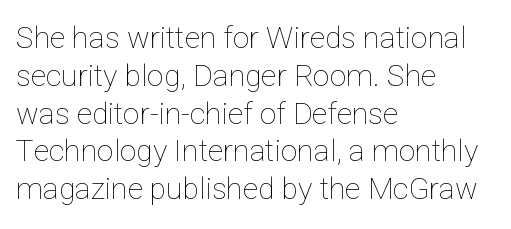
The image shows 30 px thin type, upright; set left-aligned, normal line spacing (1.26x), normal letter spacing, not underlined; low stroke contrast and a medium x-height.
